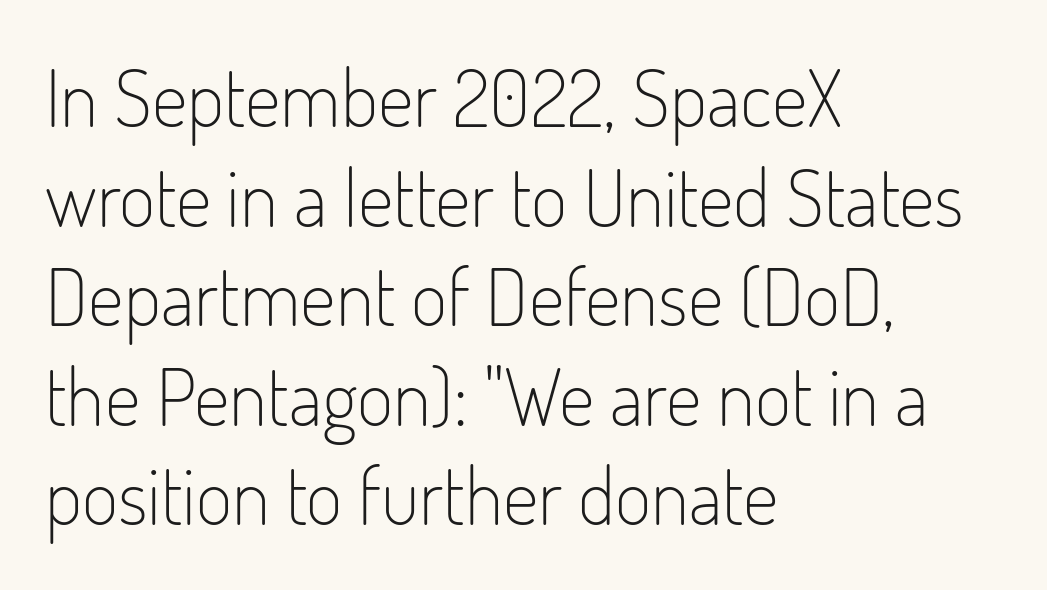
The image shows 79 px light, condensed sans-serif type, upright; set left-aligned, normal line spacing (1.26x), normal letter spacing, not underlined; low stroke contrast and a small x-height.
